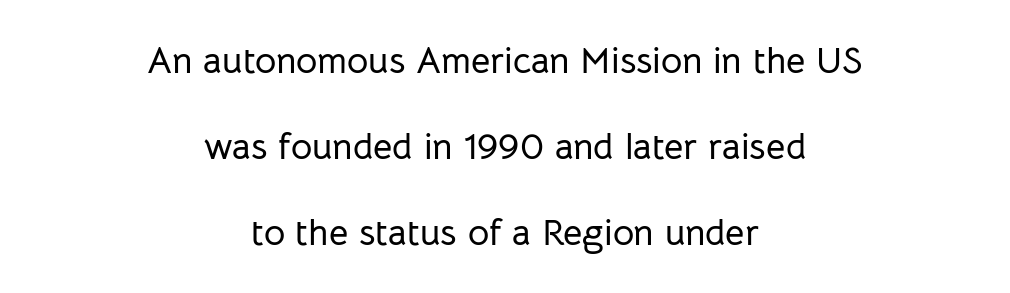
When letters stand straight like this, we call the style roman or upright. This sample is center-justified, so both line endings float freely. Looks like regular typesetting: each glyph gets only the width it needs. A sans-serif font was chosen for this passage.
